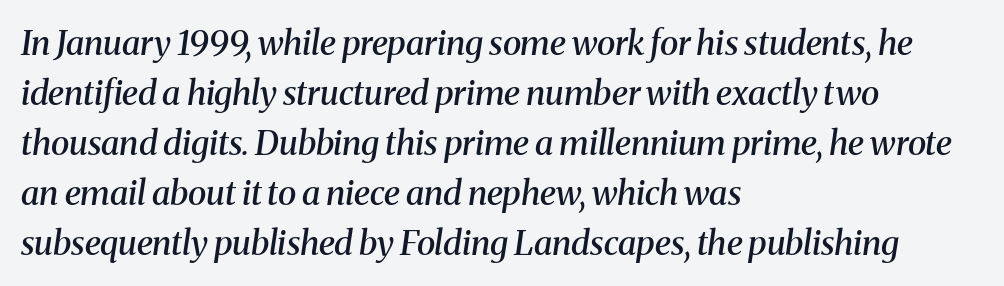
Q: Is the text bold? A: Semi-bold.
Q: Is the text italic (slanted)? A: Yes, it leans right by about 8 degrees.
Q: Is the typeface a serif or a sans-serif typeface? A: Serif.
Q: Is the text underlined? A: No.
Q: How is the paragraph aligned? A: Left-aligned.
Q: Is the spacing between letters normal or unusually wide? A: Normal.
Q: Is the spacing between lines tight, normal or loose? A: Normal.
Q: Width (condensed, normal, or wide)? A: Normal.
Q: Stroke contrast? A: Medium.
Q: x-height? A: Medium.
Q: Monospaced? A: No.
